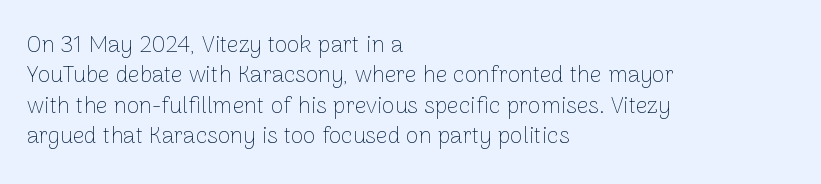
{"italic": "no", "bold": "no", "underline": "no", "align": "left", "line_spacing": "normal", "line_spacing_ratio": 1.32, "letter_spacing": "normal", "letter_spacing_em": 0.0, "glyph_px": 23}
